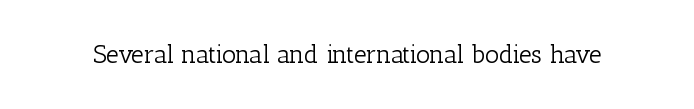
Q: Is the text bold? A: No.
Q: Is the text italic (slanted)? A: No, it is upright.
Q: Is the text underlined? A: No.
Q: Is the spacing between letters normal or unusually wide? A: Normal.
